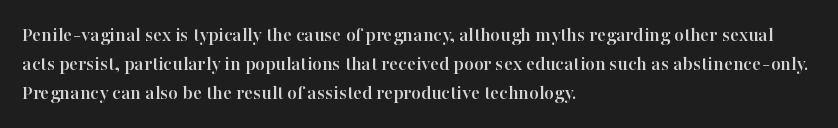
The image shows 21 px text type, upright; set left-aligned, normal line spacing (1.38x), normal letter spacing, not underlined.
